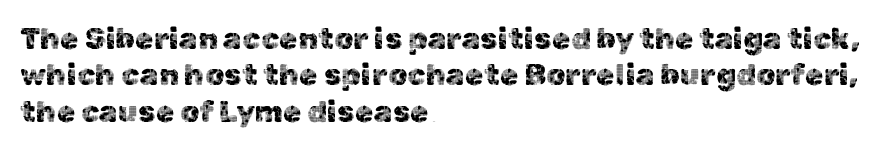
Q: Is the text italic (slanted)? A: No, it is upright.
Q: Is the typeface a serif or a sans-serif typeface? A: Sans-serif.
Q: Is the text underlined? A: No.
Q: How is the paragraph aligned? A: Left-aligned.
Q: Is the spacing between letters normal or unusually wide? A: Normal.
Q: Width (condensed, normal, or wide)? A: Normal.
Q: x-height? A: Medium.
Q: Monospaced? A: No.
